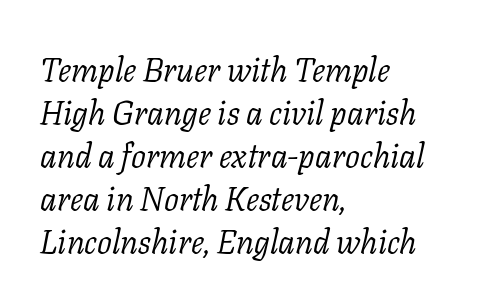
{"serif": "yes", "italic": "yes", "lean": "right", "slant_degrees": 11, "bold": "no", "weight": "light", "width": "normal", "stroke_contrast": "low", "x_height": "medium", "monospaced": "no", "underline": "no", "align": "left", "line_spacing": "normal", "line_spacing_ratio": 1.3, "letter_spacing": "normal", "letter_spacing_em": 0.0, "glyph_px": 33}
